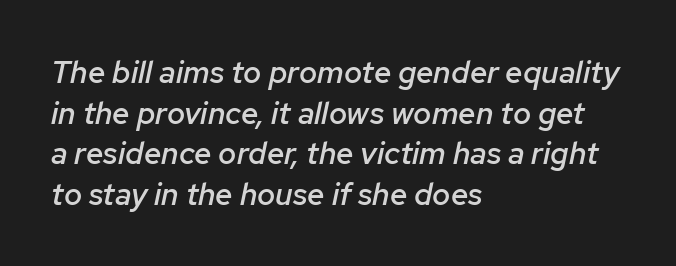
A classic flush-left, rag-right setting is used for this passage. Every letter is mildly thick-stroked: semibold rather than bold. Glance below the letters and you will spot only blank space. Yep, that's italic — everything's leaning. The vertical gap from one line to the next is medium. A typesetter would call this proportional, since set widths differ per character.
